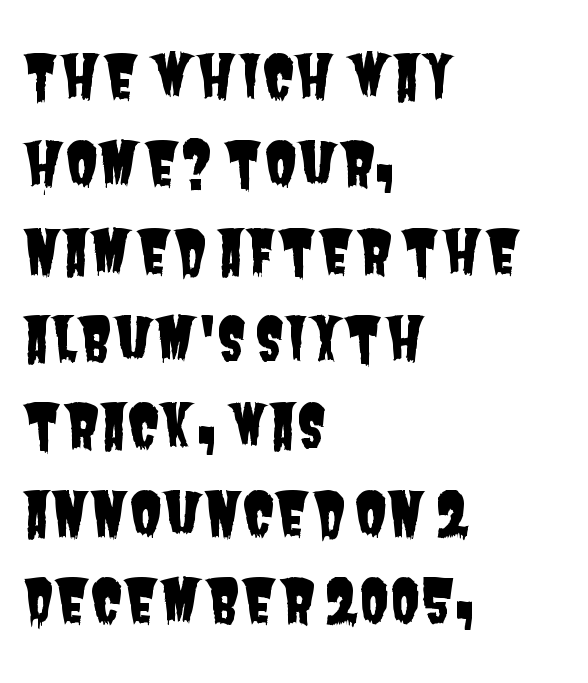
{"serif": "no", "width": "condensed", "stroke_contrast": "low", "x_height": "large", "monospaced": "no", "underline": "no", "align": "left", "line_spacing": "normal", "line_spacing_ratio": 1.48, "letter_spacing": "normal", "letter_spacing_em": 0.0, "glyph_px": 59}
